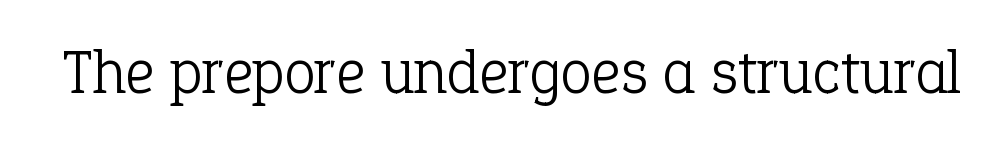
Q: Is the text bold? A: No.
Q: Is the text italic (slanted)? A: No, it is upright.
Q: Is the typeface a serif or a sans-serif typeface? A: Serif.
Q: Is the text underlined? A: No.
Q: Is the spacing between letters normal or unusually wide? A: Normal.
Q: Width (condensed, normal, or wide)? A: Normal.
Q: Stroke contrast? A: Low.
Q: x-height? A: Medium.
Q: Monospaced? A: No.
